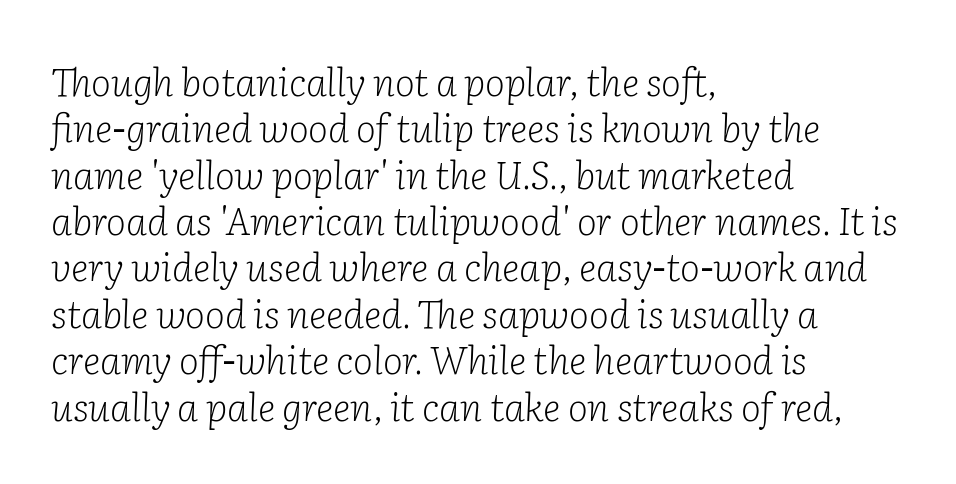
Q: Is the text bold? A: No.
Q: Is the text italic (slanted)? A: Yes, it leans right by about 2 degrees.
Q: Is the typeface a serif or a sans-serif typeface? A: Serif.
Q: Is the text underlined? A: No.
Q: How is the paragraph aligned? A: Left-aligned.
Q: Is the spacing between letters normal or unusually wide? A: Normal.
Q: Width (condensed, normal, or wide)? A: Normal.
Q: Stroke contrast? A: Low.
Q: x-height? A: Medium.
Q: Monospaced? A: No.
